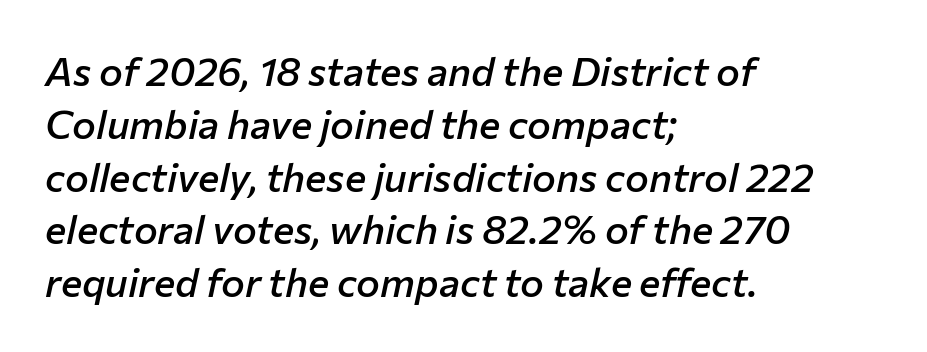
{"italic": "yes", "lean": "right", "slant_degrees": 12, "bold": "semi", "weight": "semibold", "width": "normal", "stroke_contrast": "low", "x_height": "medium", "monospaced": "no", "underline": "no", "align": "left", "line_spacing": "normal", "line_spacing_ratio": 1.32, "letter_spacing": "normal", "letter_spacing_em": 0.0, "glyph_px": 40}
